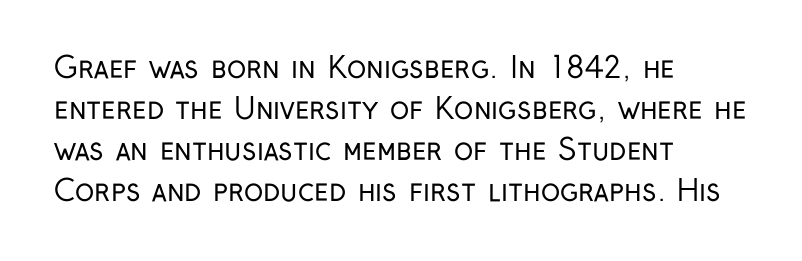
The gap between lines stays unmarked. Posture: vertical. This sample is left-justified, so line endings fall wherever the words run out. A quiet, ordinary-to-light weight characterises the typeface.
